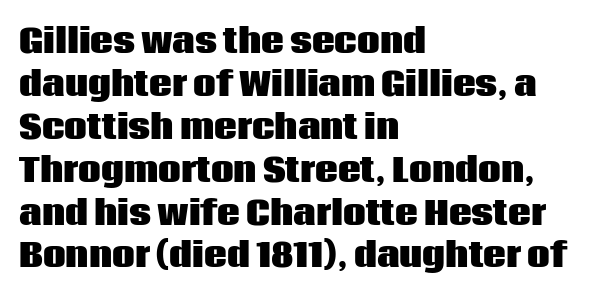
The image shows 32 px heavy sans-serif type, upright; set left-aligned, normal line spacing (1.34x), normal letter spacing, not underlined; low stroke contrast and a large x-height.
